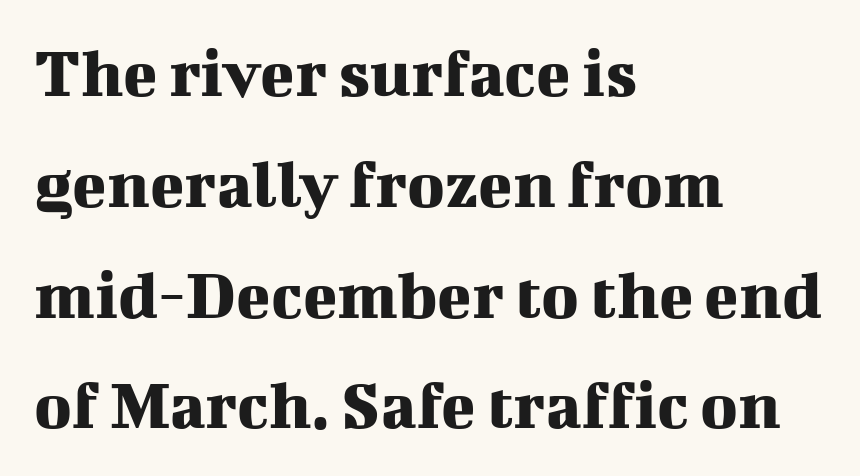
The image shows 71 px serif type, upright; set left-aligned, normal line spacing (1.56x), normal letter spacing, not underlined; medium stroke contrast and a medium x-height.
